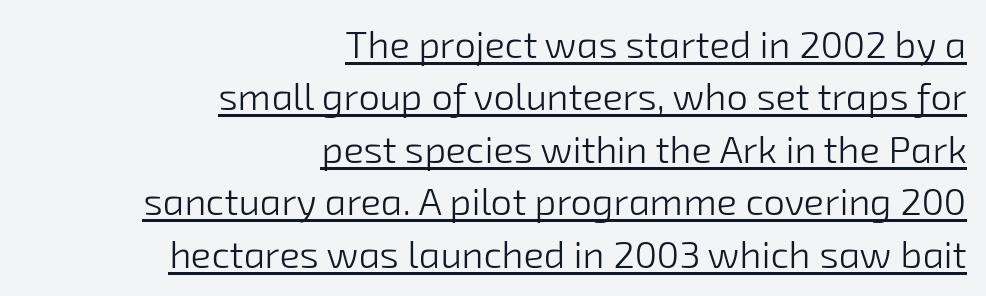
Typeset ragged left — the right edge is the straight one. These lines are composed in type without serifs. A normal amount of white space separates one row of letters from the next. Caption: face not bold, strokes unweighted.
